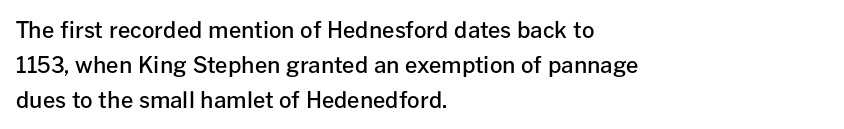
{"italic": "no", "bold": "semi", "underline": "no", "align": "left", "line_spacing": "normal", "line_spacing_ratio": 1.59, "letter_spacing": "normal", "letter_spacing_em": 0.0, "glyph_px": 22}
